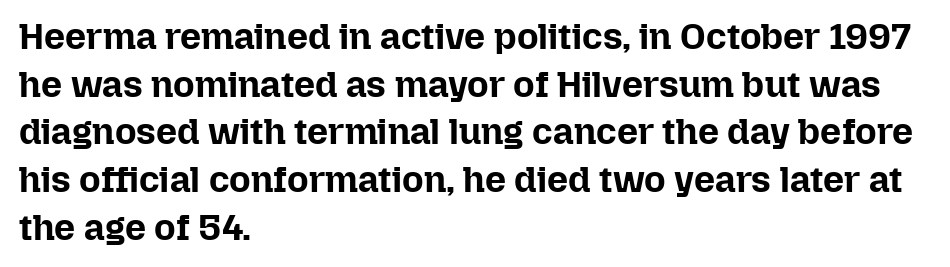
{"italic": "no", "bold": "yes", "weight": "bold", "width": "normal", "stroke_contrast": "low", "x_height": "medium", "monospaced": "no", "underline": "no", "align": "left", "line_spacing": "normal", "line_spacing_ratio": 1.29, "letter_spacing": "normal", "letter_spacing_em": 0.0, "glyph_px": 37}
